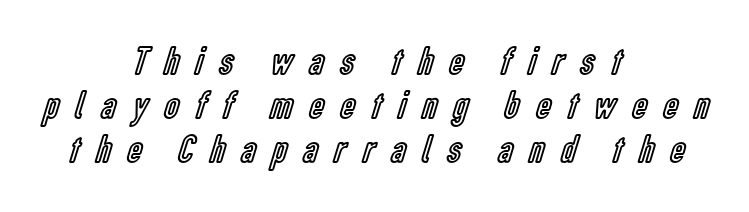
{"width": "condensed", "x_height": "medium", "monospaced": "no", "underline": "no", "align": "center", "line_spacing": "tight", "line_spacing_ratio": 1.1, "letter_spacing": "wide", "letter_spacing_em": 0.42, "glyph_px": 40}
